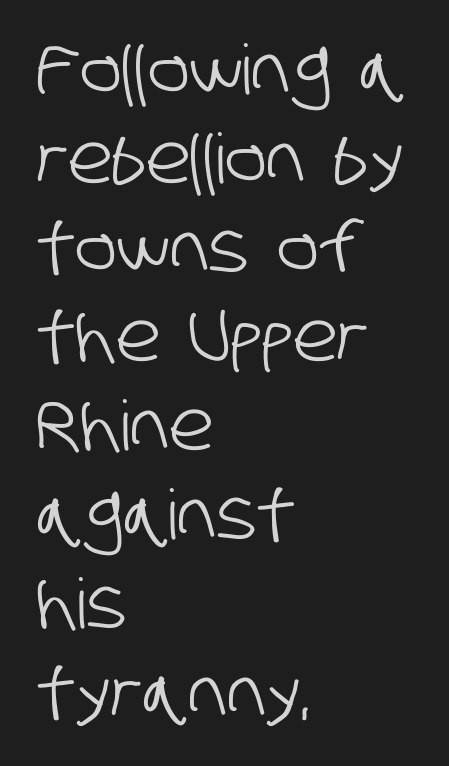
Leading matches the norm, producing a regular column. Does the type have serifs? No, each stem ends abruptly. Here the glyphs are tracked normally, forming tight word shapes. Varying glyph widths throughout — classic text-font behaviour. Each line starts at the same left margin while the right side varies. The string is rendered with underlining switched off.
